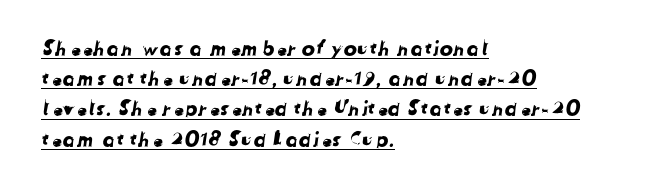
The image shows 20 px text type; set left-aligned, normal line spacing (1.51x), normal letter spacing, underlined.
